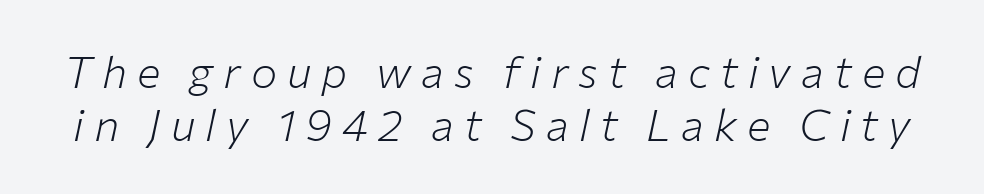
{"italic": "yes", "lean": "right", "slant_degrees": 12, "bold": "no", "weight": "light", "width": "normal", "stroke_contrast": "low", "x_height": "medium", "monospaced": "no", "underline": "no", "line_spacing_ratio": 1.2, "letter_spacing": "wide", "letter_spacing_em": 0.23, "glyph_px": 44}
